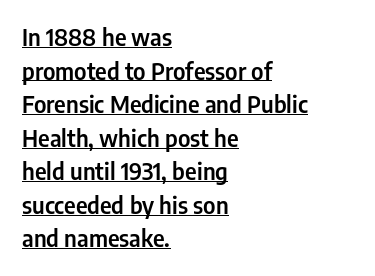
{"italic": "no", "underline": "yes", "align": "left", "line_spacing": "normal", "line_spacing_ratio": 1.46, "letter_spacing": "normal", "letter_spacing_em": 0.0, "glyph_px": 23}
